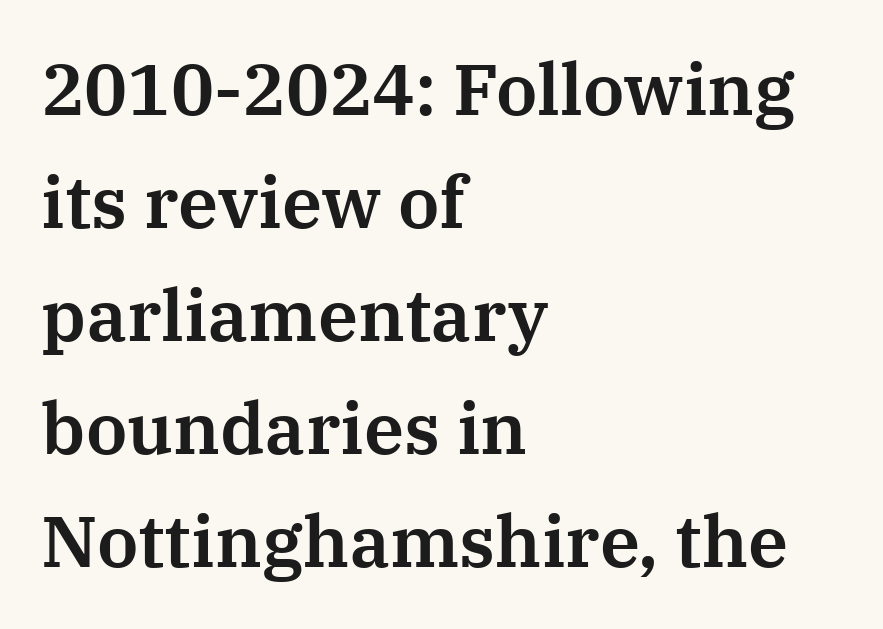
{"serif": "yes", "italic": "no", "width": "normal", "stroke_contrast": "medium", "x_height": "medium", "monospaced": "no", "underline": "no", "align": "left", "line_spacing": "normal", "line_spacing_ratio": 1.57, "letter_spacing": "normal", "letter_spacing_em": 0.0, "glyph_px": 72}
